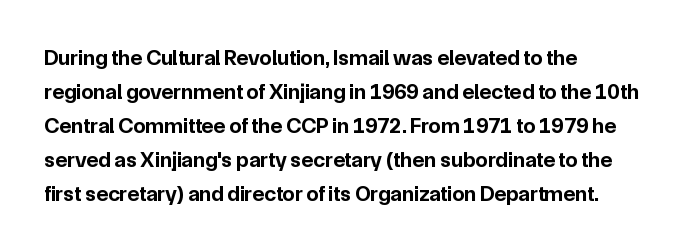
Underline: absent. Default kerning and tracking; the words read as compact shapes. Successive baselines arrive at the customary interval. You can tell it's not italic because the verticals are truly vertical. One-word summary of the alignment: left. These lines carry a lot of weight — the face is fully bold.
